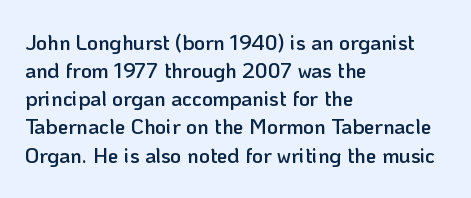
The image shows 21 px text type, upright; set left-aligned, normal line spacing (1.34x), normal letter spacing, not underlined.
